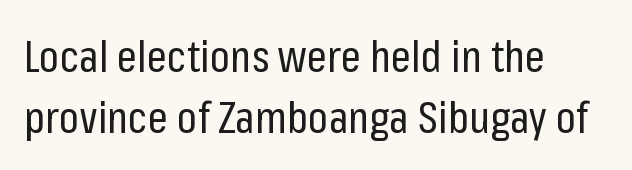
The strokes are not fattened; the text isn't bold. Is this a fixed-width face? No — the glyphs have proportional, varying widths. Teacher's note: observe the even left margin — that is flush-left alignment. Italic: no, the glyphs are upright roman.
